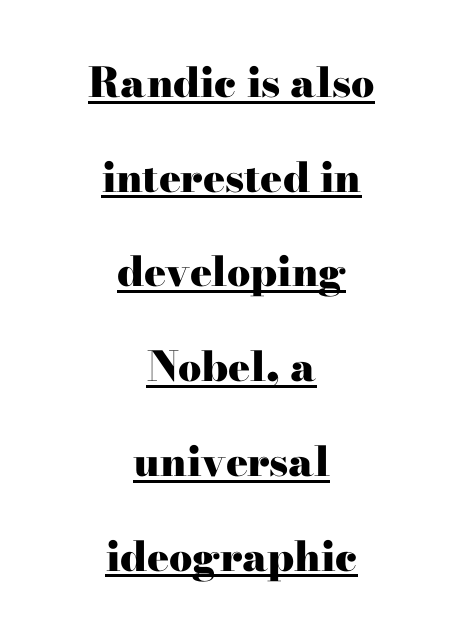
The image shows 41 px heavy, wide serif type, upright; set centered, loose line spacing (2.31x), normal letter spacing, underlined; high stroke contrast and a small x-height.
